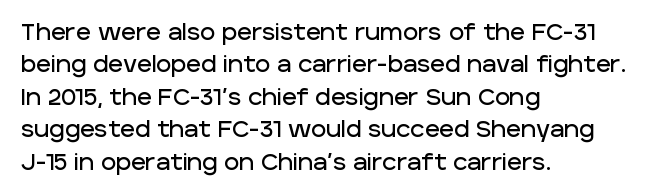
Rule under the text: the space is simply empty. Glyph-to-glyph distance matches everyday printed text. This block has exactly the height ordinary leading produces. Every character sits straight up, as roman type does. Teacher's note: observe the even left margin — that is flush-left alignment.
